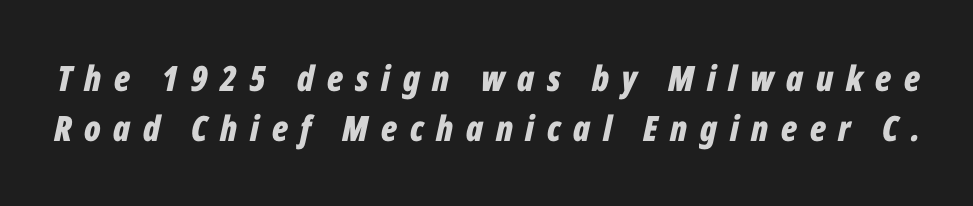
The image shows 35 px bold, condensed type, italic (leaning right); set normal line spacing (1.43x), unusually wide letter spacing (+0.36 em), not underlined; low stroke contrast and a medium x-height.
